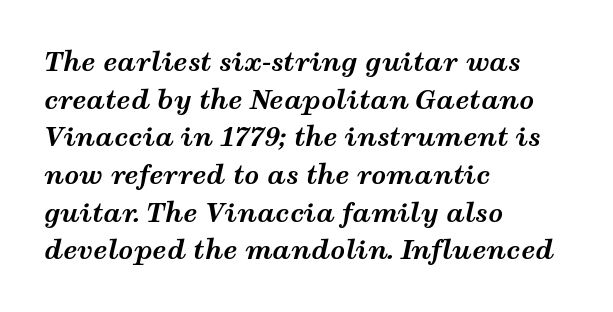
{"italic": "yes", "lean": "right", "slant_degrees": 12, "bold": "yes", "underline": "no", "align": "left", "line_spacing": "normal", "line_spacing_ratio": 1.45, "letter_spacing": "normal", "letter_spacing_em": 0.0, "glyph_px": 26}
